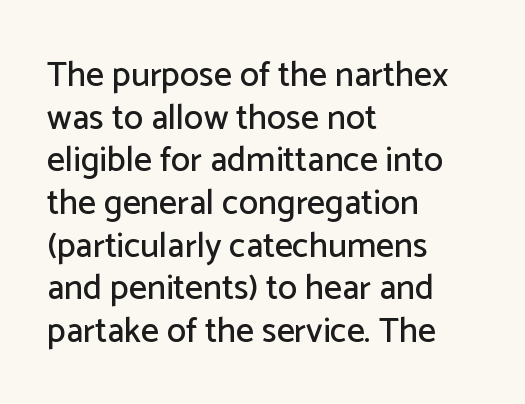
Each letter keeps its own natural width here, so spacing adapts to shape. Notice how the stems are strictly vertical — no italics here. Compared with a centered layout, this one pins lines to the left instead. The string is rendered with underlining switched off.
